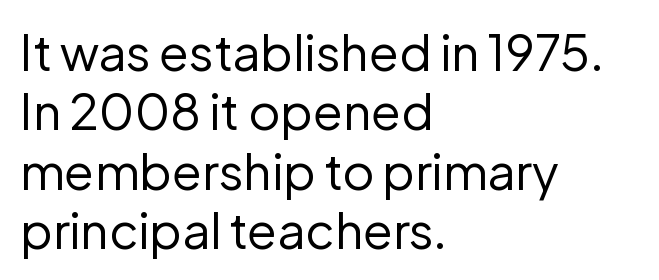
{"serif": "no", "italic": "no", "bold": "no", "weight": "regular", "width": "normal", "stroke_contrast": "low", "x_height": "medium", "monospaced": "no", "underline": "no", "align": "left", "line_spacing_ratio": 1.21, "letter_spacing": "normal", "letter_spacing_em": 0.0, "glyph_px": 49}
